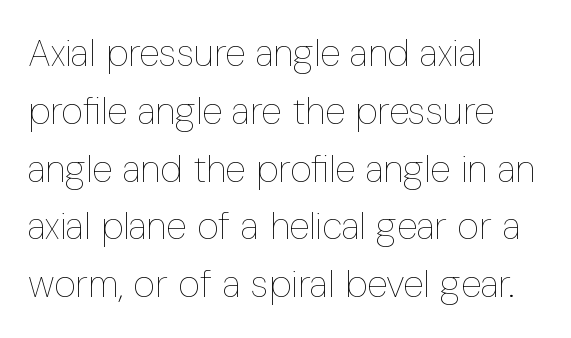
The strip under each line holds only bare page. Upright lettering throughout. Proportional: the letters do not fall into vertical columns. Here the glyphs are tracked normally, forming tight word shapes.
